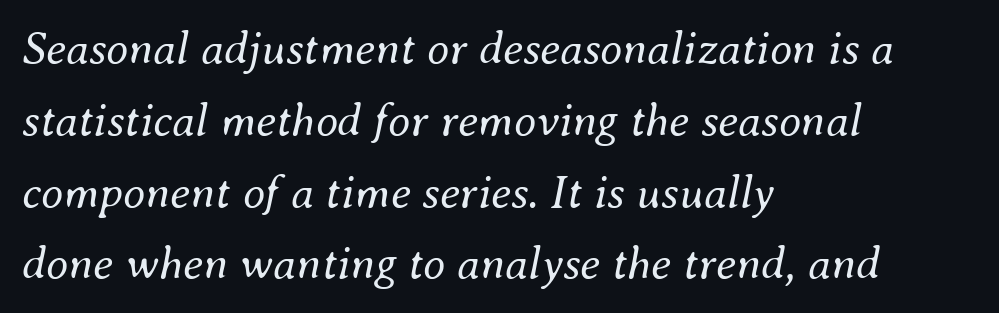
Whoever set this chose a conventional vertical rhythm. The rendering keeps characters at their native spacing. Think of a printed novel: that variable character pitch is what you see here. The paragraph has a hard left edge and a soft right edge. This reads as an unemphasized weight, regular at the heaviest.
